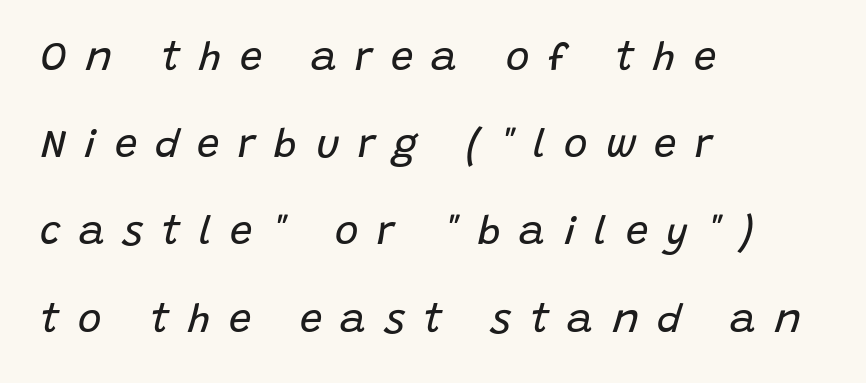
{"italic": "yes", "lean": "right", "slant_degrees": 15, "bold": "no", "weight": "regular", "width": "normal", "stroke_contrast": "low", "x_height": "large", "monospaced": "no", "underline": "no", "align": "left", "line_spacing": "loose", "line_spacing_ratio": 2.18, "letter_spacing": "wide", "letter_spacing_em": 0.46, "glyph_px": 40}
